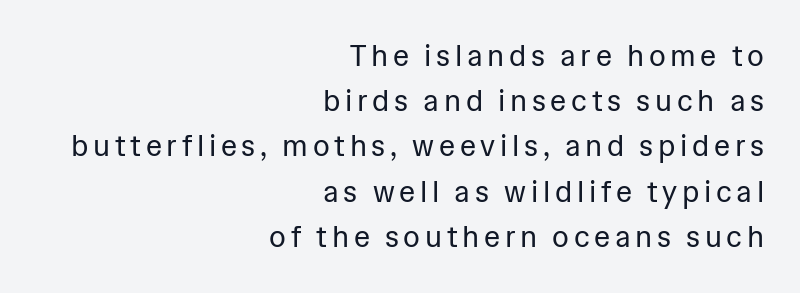
{"serif": "no", "italic": "no", "bold": "no", "weight": "regular", "width": "normal", "stroke_contrast": "low", "x_height": "medium", "monospaced": "no", "underline": "no", "align": "right", "line_spacing": "normal", "line_spacing_ratio": 1.56, "glyph_px": 29}
